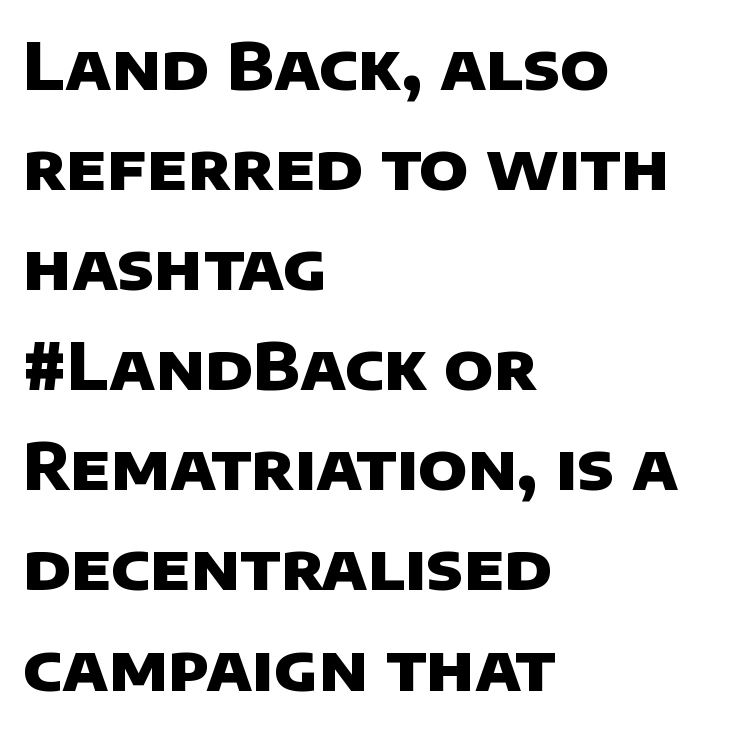
The passage shown is emphatically bold. Do the characters align in a grid? No, the font is proportional. Vertically, the passage feels balanced, rows spaced as you'd expect. The string is rendered with underlining switched off. Regarding serifs, this sample does without them.
